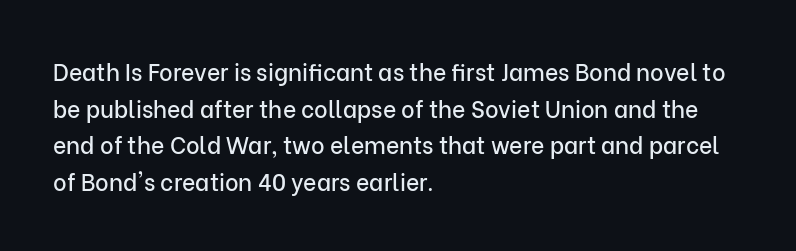
Q: Is the text italic (slanted)? A: No, it is upright.
Q: Is the text underlined? A: No.
Q: How is the paragraph aligned? A: Left-aligned.
Q: Is the spacing between letters normal or unusually wide? A: Normal.
Q: Is the spacing between lines tight, normal or loose? A: Normal.
